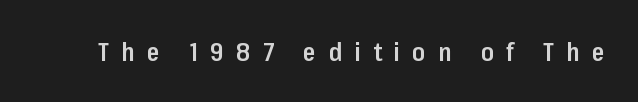
Q: Is the text bold? A: Semi-bold.
Q: Is the text italic (slanted)? A: No, it is upright.
Q: Is the text underlined? A: No.
Q: Is the spacing between letters normal or unusually wide? A: Unusually wide.
